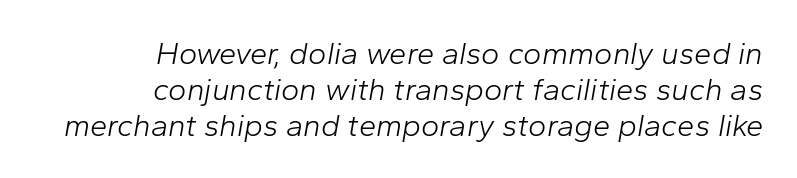
Nothing heavy about these letters — not bold at all. Slanted lettering throughout. Line endings align vertically; line beginnings do not. There is no visible air inserted between adjacent glyphs.
